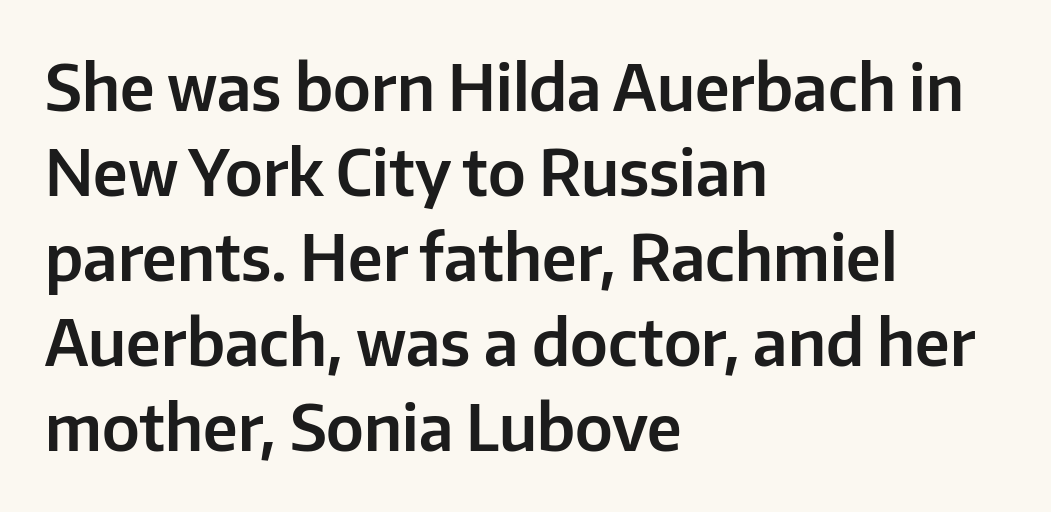
{"serif": "no", "italic": "no", "width": "normal", "stroke_contrast": "low", "x_height": "medium", "monospaced": "no", "underline": "no", "align": "left", "line_spacing": "normal", "line_spacing_ratio": 1.33, "letter_spacing": "normal", "letter_spacing_em": 0.0, "glyph_px": 64}
